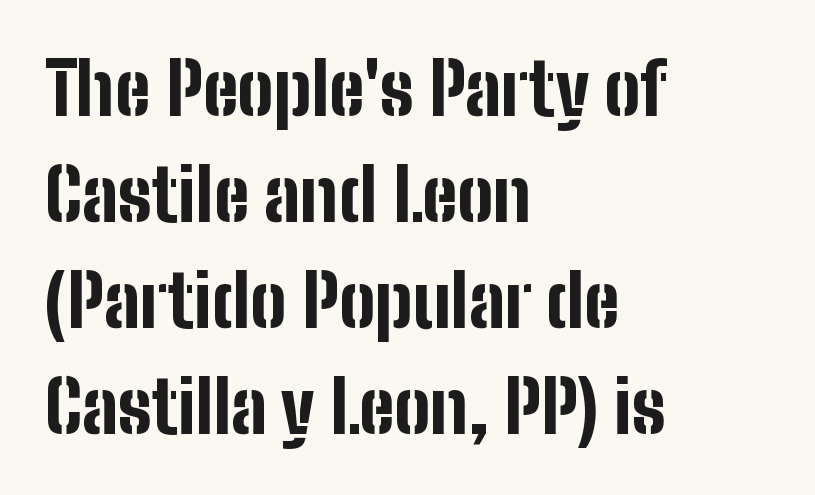
{"serif": "no", "italic": "no", "bold": "yes", "weight": "bold", "width": "condensed", "stroke_contrast": "low", "x_height": "medium", "monospaced": "no", "underline": "no", "align": "left", "line_spacing": "normal", "line_spacing_ratio": 1.47, "letter_spacing": "normal", "letter_spacing_em": 0.0, "glyph_px": 72}
